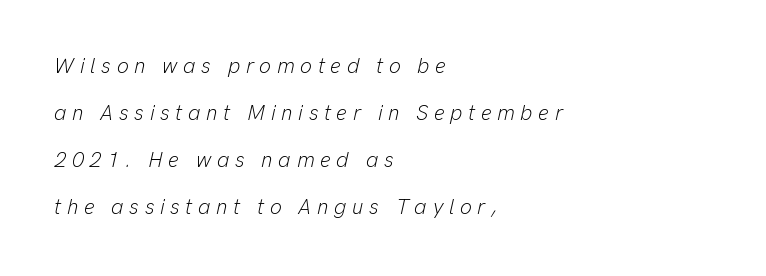
The image shows 21 px text type, italic (leaning right); set left-aligned, loose line spacing (2.24x), unusually wide letter spacing (+0.27 em), not underlined.
